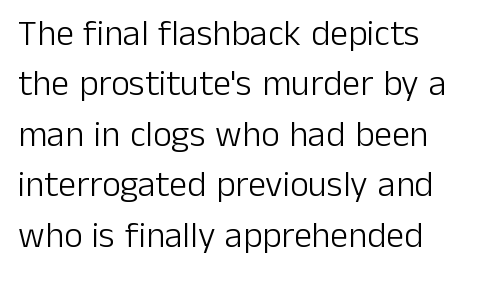
A typesetter would call this zero additional tracking. Any mark beneath the type? The region is blank. Compared with a typical body face, this is equally light or lighter still. Upright lettering throughout. Successive baselines arrive at the customary interval.
